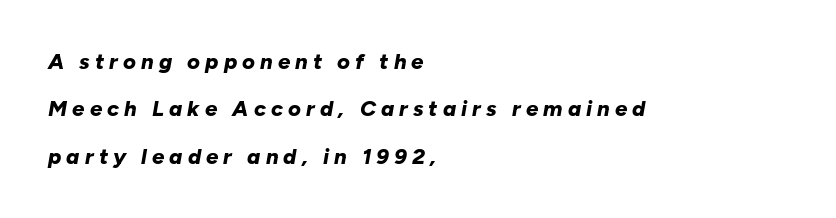
{"italic": "yes", "lean": "right", "slant_degrees": 10, "bold": "yes", "underline": "no", "align": "left", "line_spacing": "loose", "line_spacing_ratio": 2.15, "letter_spacing": "wide", "letter_spacing_em": 0.23, "glyph_px": 22}
